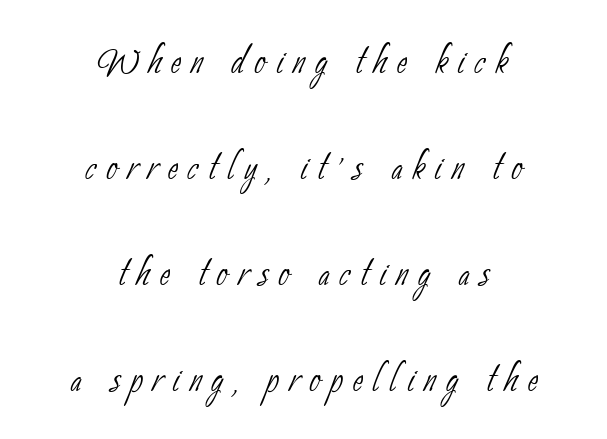
{"serif": "no", "bold": "no", "weight": "thin", "width": "condensed", "stroke_contrast": "low", "x_height": "small", "monospaced": "no", "underline": "no", "align": "center", "line_spacing": "loose", "line_spacing_ratio": 2.12, "letter_spacing": "wide", "letter_spacing_em": 0.2, "glyph_px": 50}
